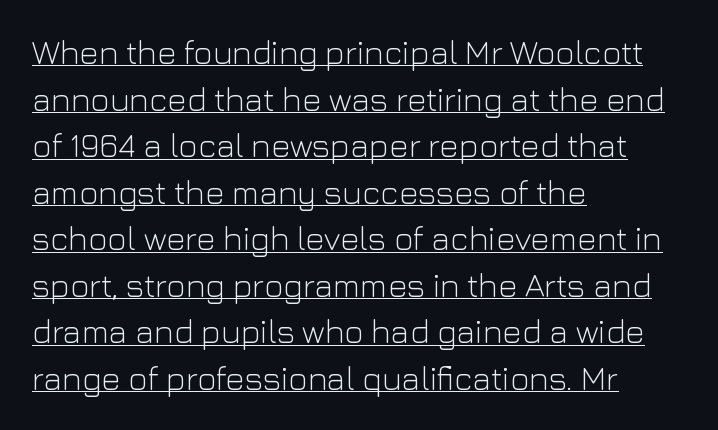
{"serif": "no", "italic": "no", "bold": "no", "weight": "light", "width": "normal", "stroke_contrast": "low", "x_height": "medium", "monospaced": "no", "underline": "yes", "align": "left", "line_spacing": "normal", "line_spacing_ratio": 1.41, "letter_spacing": "normal", "letter_spacing_em": 0.0, "glyph_px": 33}
